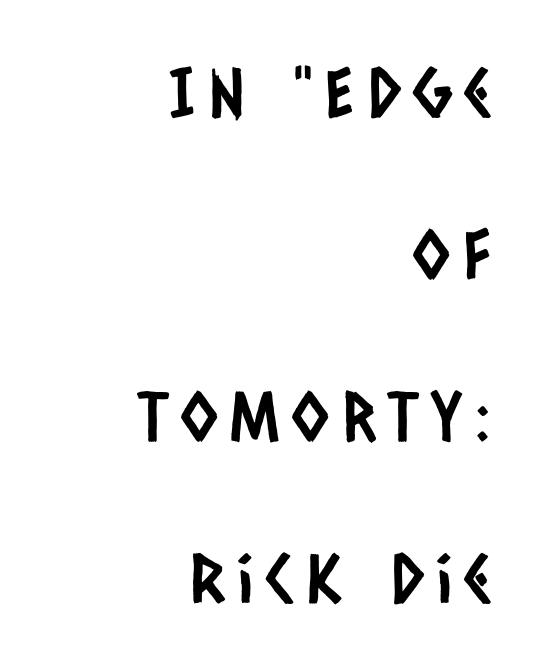
{"serif": "no", "width": "condensed", "stroke_contrast": "low", "x_height": "large", "monospaced": "no", "underline": "no", "align": "right", "line_spacing": "loose", "line_spacing_ratio": 2.38, "glyph_px": 68}
